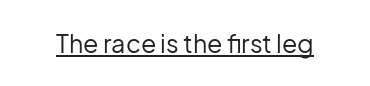
The letterforms sit at book weight or below. Posture: upright roman. Here the glyphs are tracked normally, forming tight word shapes. The words here are underlined.
